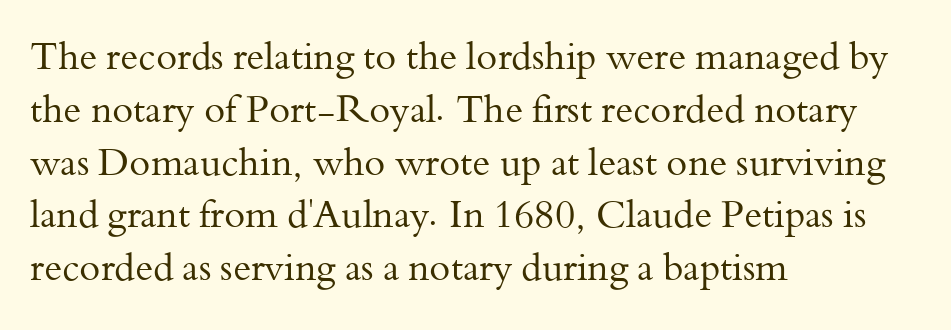
Note the varied advance widths — an 'i' is clearly narrower than an 'm'. The letterforms sit at book weight or below. Nobody drew a line under any word here. Leading matches the norm, producing a regular column.
